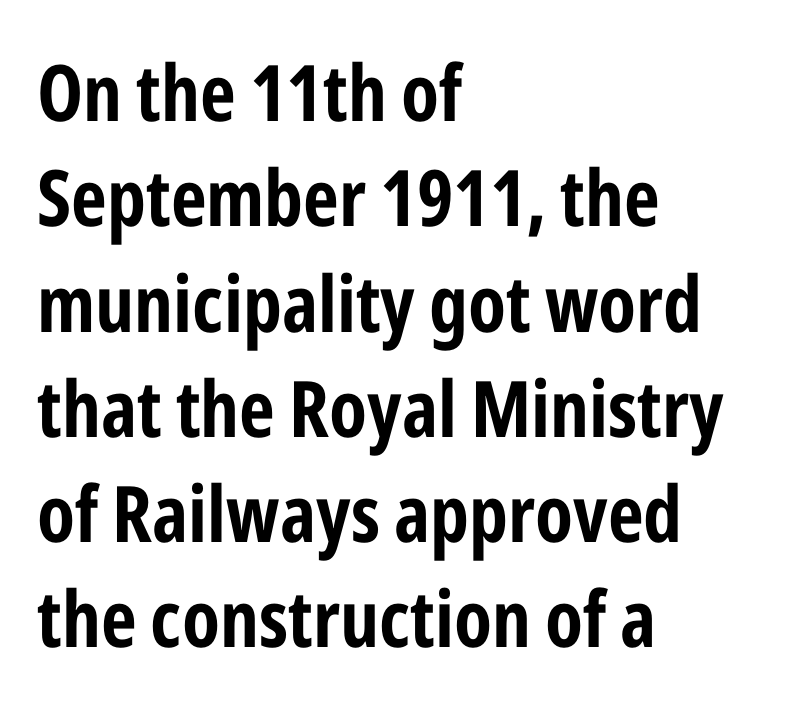
The image shows 78 px bold, condensed sans-serif type, upright; set left-aligned, normal line spacing (1.35x), normal letter spacing, not underlined; low stroke contrast and a medium x-height.
